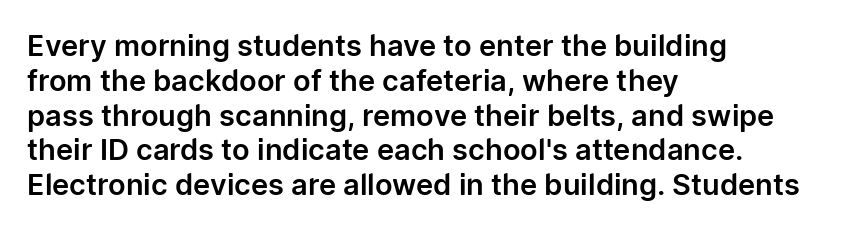
{"serif": "no", "italic": "no", "width": "normal", "stroke_contrast": "low", "x_height": "medium", "monospaced": "no", "underline": "no", "align": "left", "line_spacing_ratio": 1.2, "letter_spacing": "normal", "letter_spacing_em": 0.0, "glyph_px": 29}
